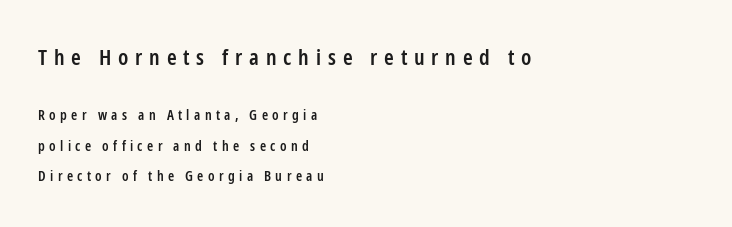
The image shows 22 px text type, upright; set left-aligned, loose line spacing (2.17x), unusually wide letter spacing (+0.31 em), not underlined; the first (top) block is 1.57x larger.
